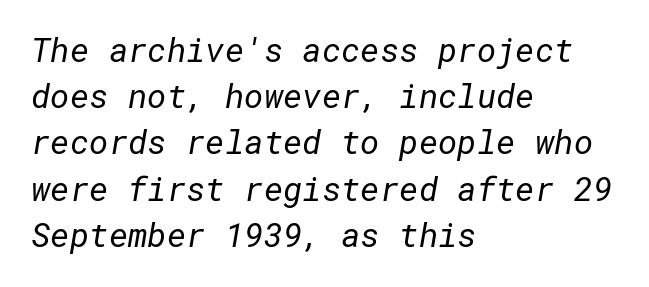
The text block is weighted toward the left margin, trailing off unevenly rightward. If you measured baseline to baseline, you'd find a middling distance. The designer went with a sans here, leaving each stem footless. No word sits above an underline.
